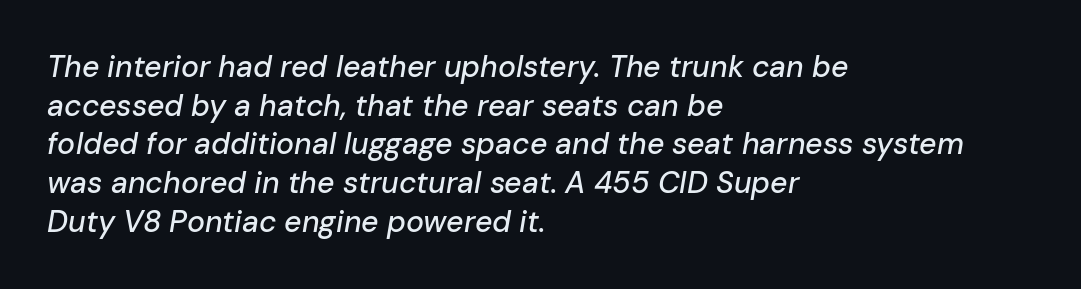
Q: Is the text italic (slanted)? A: Yes, it leans right by about 10 degrees.
Q: Is the text underlined? A: No.
Q: How is the paragraph aligned? A: Left-aligned.
Q: Is the spacing between letters normal or unusually wide? A: Normal.
Q: Is the spacing between lines tight, normal or loose? A: Normal.
Q: Width (condensed, normal, or wide)? A: Normal.
Q: Stroke contrast? A: Low.
Q: x-height? A: Medium.
Q: Monospaced? A: No.
